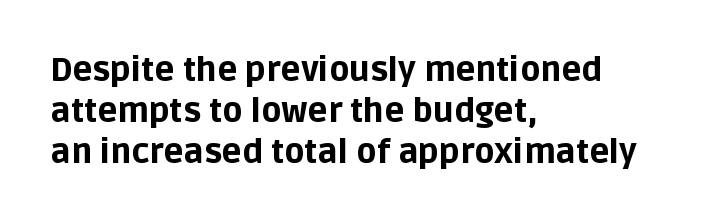
{"serif": "no", "italic": "no", "bold": "yes", "weight": "bold", "width": "normal", "stroke_contrast": "low", "x_height": "large", "monospaced": "no", "underline": "no", "align": "left", "line_spacing": "normal", "line_spacing_ratio": 1.25, "letter_spacing": "normal", "letter_spacing_em": 0.0, "glyph_px": 33}
